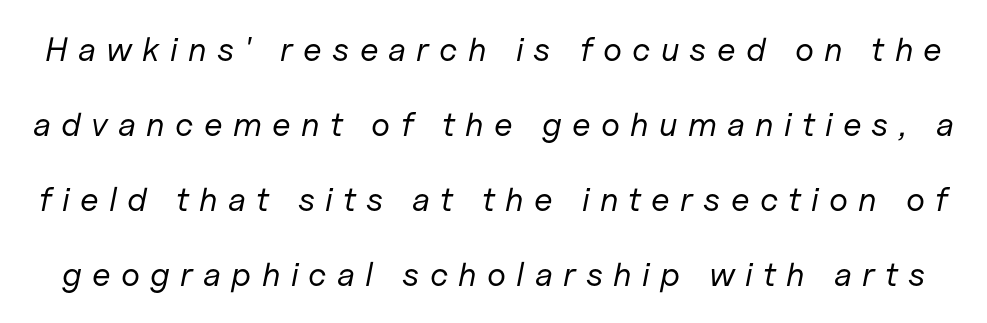
Q: Is the text bold? A: No.
Q: Is the text italic (slanted)? A: Yes, it leans right by about 11 degrees.
Q: Is the text underlined? A: No.
Q: Is the spacing between letters normal or unusually wide? A: Unusually wide.
Q: Is the spacing between lines tight, normal or loose? A: Loose.
Q: Width (condensed, normal, or wide)? A: Normal.
Q: Stroke contrast? A: Low.
Q: x-height? A: Medium.
Q: Monospaced? A: No.
